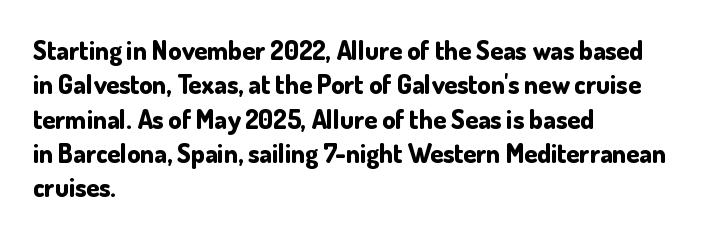
The image shows 26 px bold type, upright; set left-aligned, normal line spacing (1.32x), normal letter spacing, not underlined.
